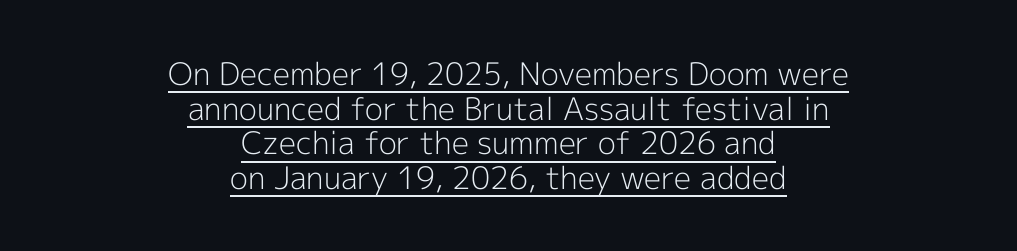
The image shows 31 px light sans-serif type, upright; set centered, tight line spacing (1.12x), normal letter spacing, underlined; a medium x-height.
